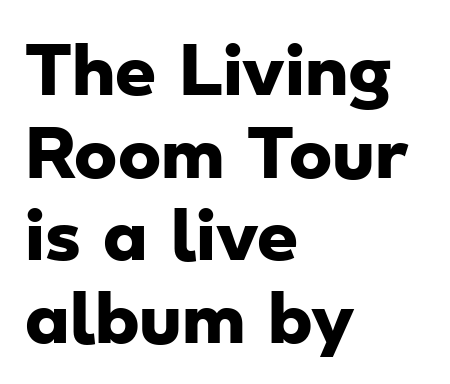
Evenly set lines give the paragraph a standard silhouette. The sample has been set heavy, in full bold. This sample has the flowing, uneven cadence of proportional lettering. Compared with a centered layout, this one pins lines to the left instead. Just letters on the line, the space beneath them empty. Glyph-to-glyph distance matches everyday printed text.
